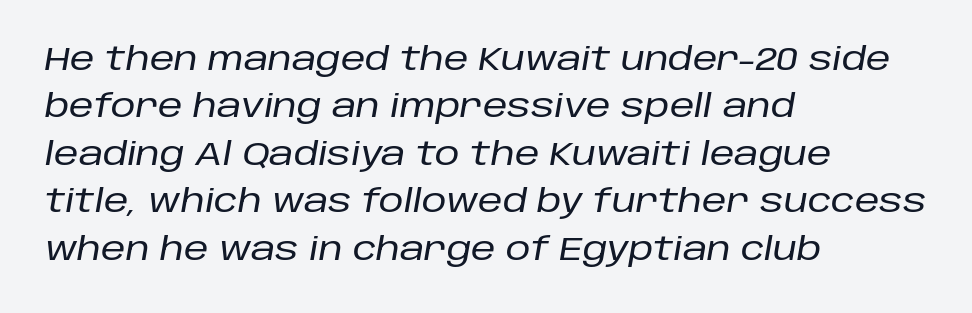
The image shows 31 px text type, italic (leaning right); set left-aligned, normal line spacing (1.53x), normal letter spacing, not underlined; low stroke contrast and a large x-height.
